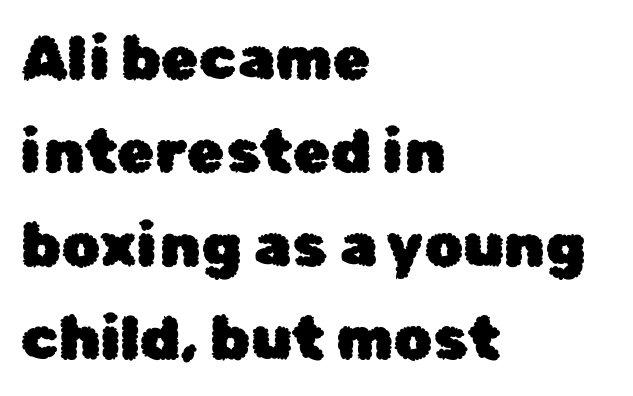
These lines keep a tight, regular rhythm from letter to letter. Does the leading feel generous? No, just average. Observe the absence of serifs on each vertical stroke in this sample. Every row of glyphs begins at an identical x-position on the left. Proportional: the letters do not fall into vertical columns.
